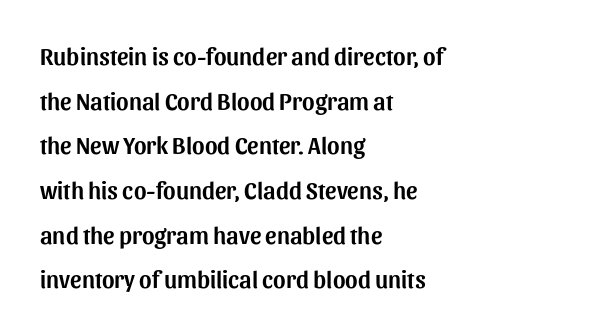
The image shows 24 px text type, upright; set left-aligned, line spacing 1.86x, normal letter spacing, not underlined.
